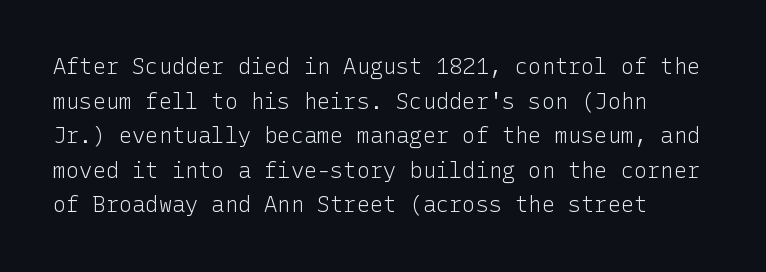
The image shows 22 px text type, upright; set normal line spacing (1.57x), normal letter spacing, not underlined.
